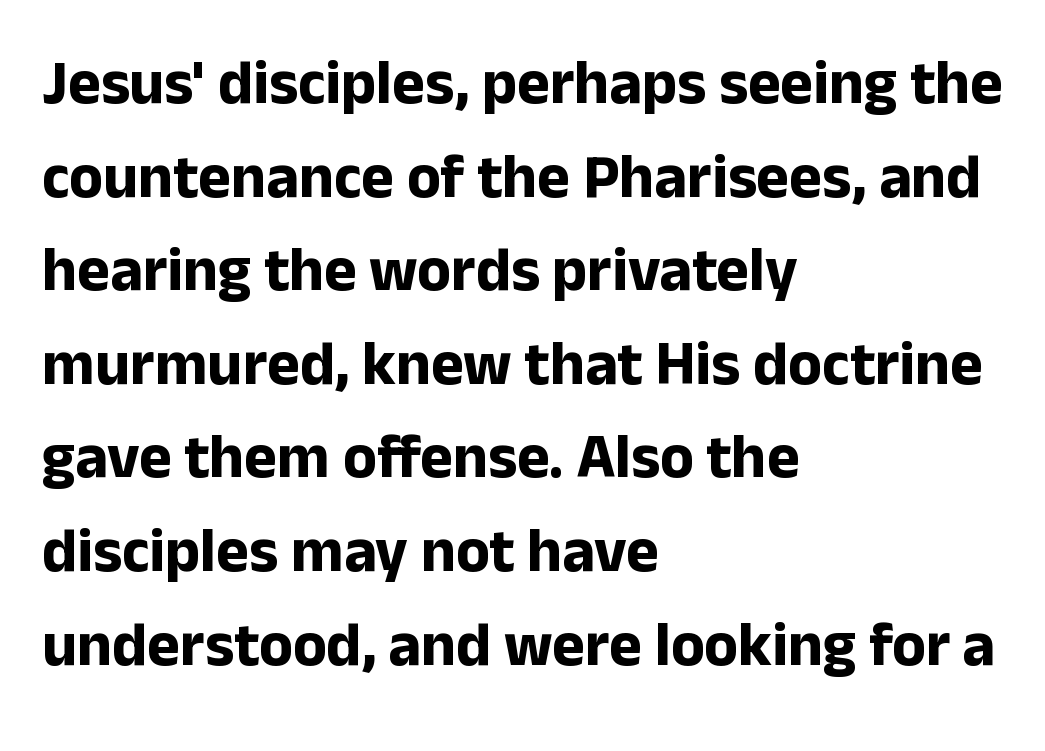
{"serif": "no", "italic": "no", "bold": "yes", "weight": "bold", "width": "normal", "stroke_contrast": "low", "x_height": "medium", "monospaced": "no", "underline": "no", "align": "left", "line_spacing": "normal", "line_spacing_ratio": 1.51, "letter_spacing": "normal", "letter_spacing_em": 0.0, "glyph_px": 62}
